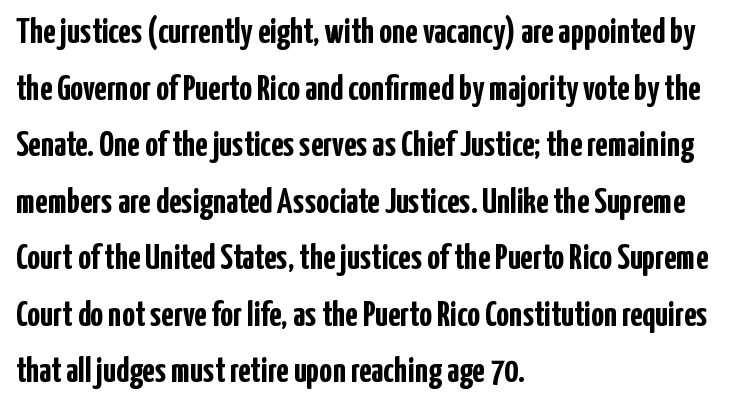
The image shows 36 px semibold, condensed sans-serif type, upright; set left-aligned, normal line spacing (1.57x), normal letter spacing, not underlined; low stroke contrast and a medium x-height.
